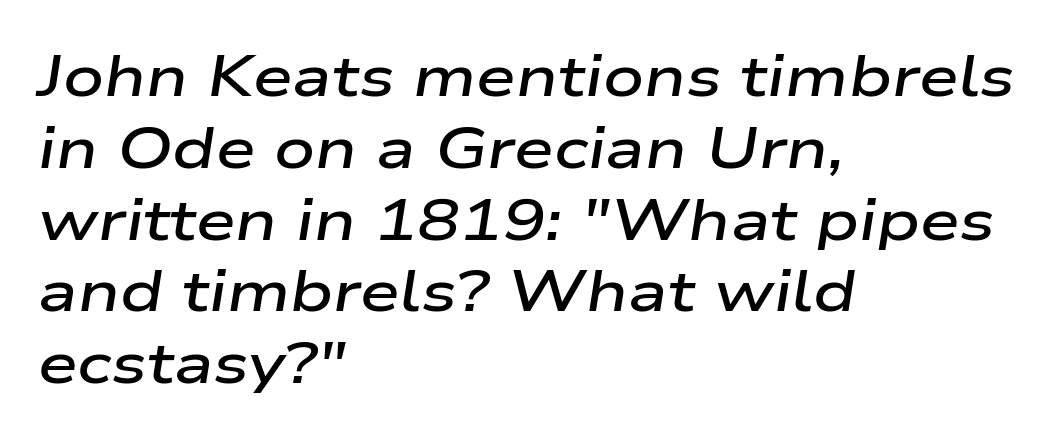
The image shows 57 px semibold, wide type, italic (leaning right); set left-aligned, normal line spacing (1.26x), normal letter spacing, not underlined; low stroke contrast and a medium x-height.
